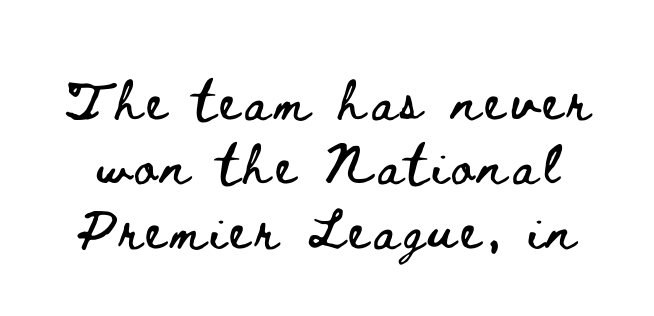
The strip under each line holds only bare page. Spacing verdict: proportional, widths tailored to each character. Students, observe: this is what conventionally led text looks like.
